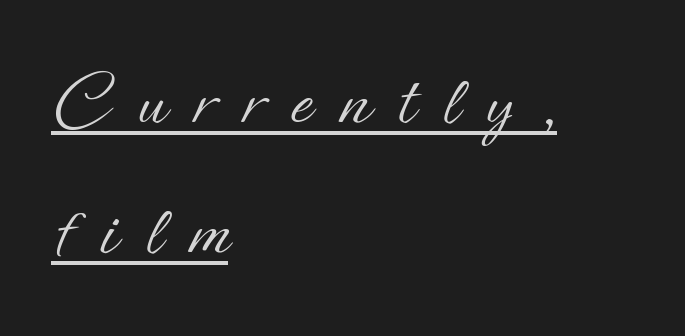
The image shows 78 px light type; set left-aligned, normal line spacing (1.67x), unusually wide letter spacing (+0.36 em), underlined; low stroke contrast and a small x-height.
